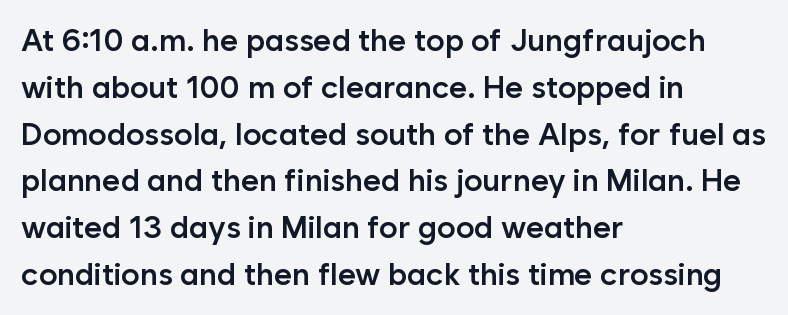
Q: Is the text bold? A: Semi-bold.
Q: Is the text italic (slanted)? A: No, it is upright.
Q: Is the typeface a serif or a sans-serif typeface? A: Sans-serif.
Q: Is the text underlined? A: No.
Q: How is the paragraph aligned? A: Left-aligned.
Q: Is the spacing between letters normal or unusually wide? A: Normal.
Q: Is the spacing between lines tight, normal or loose? A: Normal.
Q: Width (condensed, normal, or wide)? A: Normal.
Q: Stroke contrast? A: Low.
Q: x-height? A: Medium.
Q: Monospaced? A: No.
